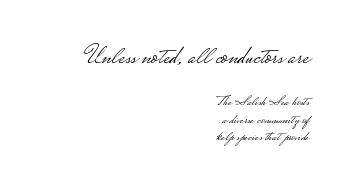
Compared with typical body copy, the letter spacing here is the same. Honestly, there is no underline to notice here at all. The face looks like a standard text weight, possibly lighter. The passage is arranged like a letterhead date or caption credit — flush right. Type size steps down from the first block to the second.
